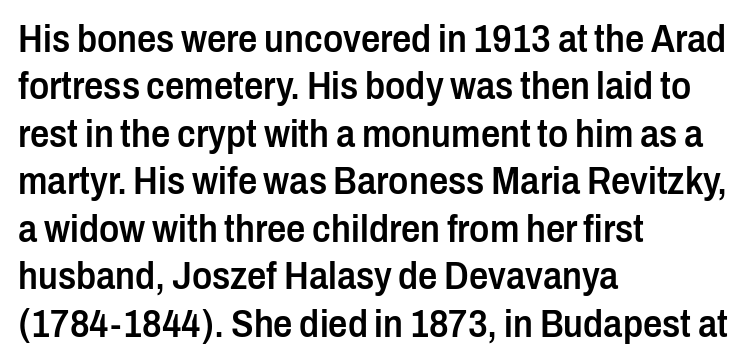
The image shows 38 px semibold, condensed sans-serif type, upright; set left-aligned, normal line spacing (1.25x), normal letter spacing, not underlined; low stroke contrast and a medium x-height.
